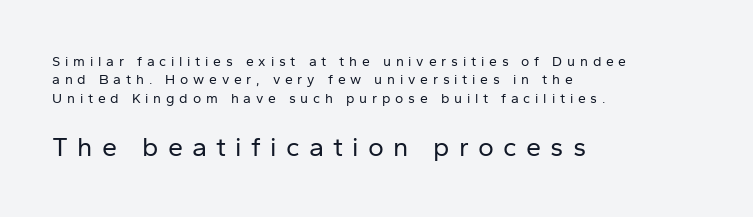
{"italic": "no", "bold": "no", "underline": "no", "align": "left", "line_spacing": "normal", "line_spacing_ratio": 1.32, "letter_spacing": "wide", "letter_spacing_em": 0.34, "larger_block": "second", "size_ratio": 1.93, "glyph_px": 27}
